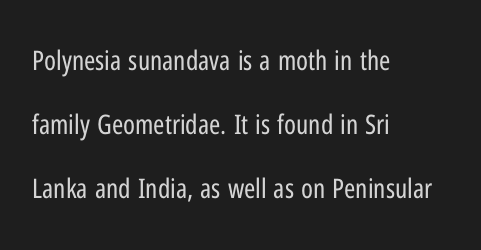
{"italic": "no", "bold": "no", "underline": "no", "align": "left", "line_spacing": "loose", "line_spacing_ratio": 2.37, "letter_spacing": "normal", "letter_spacing_em": 0.0, "glyph_px": 27}
